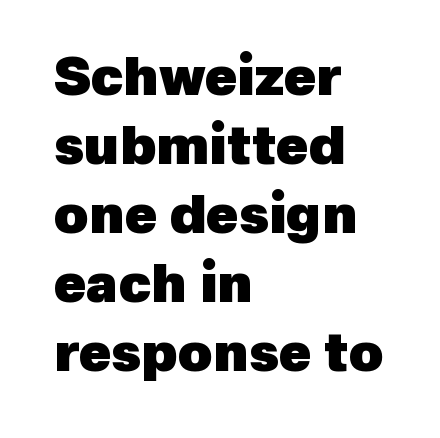
{"serif": "no", "bold": "yes", "weight": "heavy", "width": "normal", "x_height": "medium", "monospaced": "no", "underline": "no", "align": "left", "line_spacing": "normal", "line_spacing_ratio": 1.3, "letter_spacing": "normal", "letter_spacing_em": 0.0, "glyph_px": 53}
